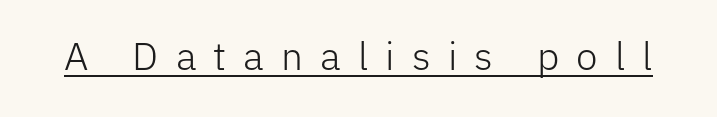
A quiet, ordinary-to-light weight characterises the typeface. Do the characters align in a grid? No, the font is proportional. The letters stand straight up with perfectly vertical stems. Check where the strokes stop: nothing finishes them off — pure sans. Somebody hit Ctrl+U on this one — the words are underlined.
